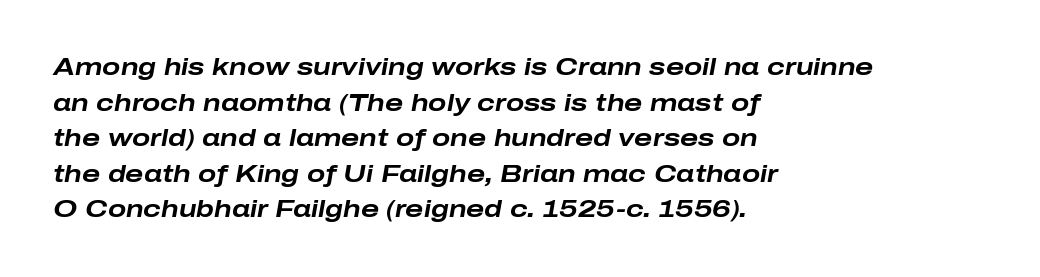
The image shows 24 px bold type, italic (leaning right); set left-aligned, normal line spacing (1.48x), normal letter spacing, not underlined.
